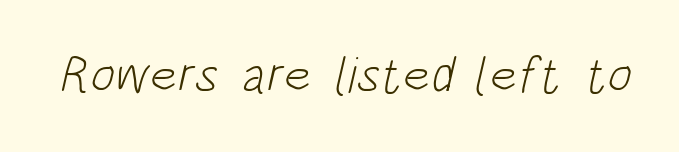
{"serif": "no", "bold": "no", "weight": "light", "width": "condensed", "stroke_contrast": "low", "x_height": "large", "monospaced": "no", "underline": "no", "letter_spacing": "normal", "letter_spacing_em": 0.0, "glyph_px": 51}
